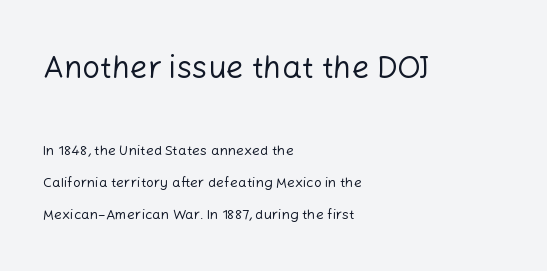
Look at the tracking — it's just the regular setting, nothing added. Designer's note — italics off, roman on. Interline gaps are noticeably wide in this sample. The letters carry no serifs — their stems end cleanly without finishing strokes. If you drew a ruler down the left edge, every line would touch it. Note: larger setting up top, smaller setting below.
